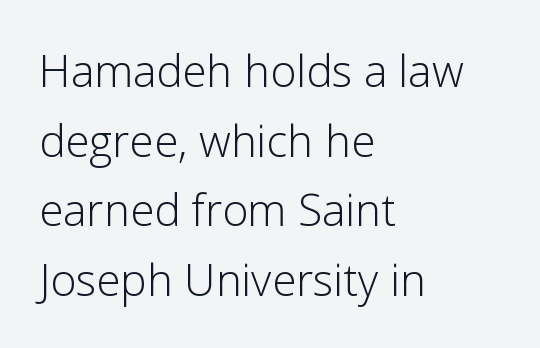
The image shows 44 px light sans-serif type, upright; set left-aligned, normal line spacing (1.58x), normal letter spacing, not underlined; low stroke contrast and a medium x-height.
